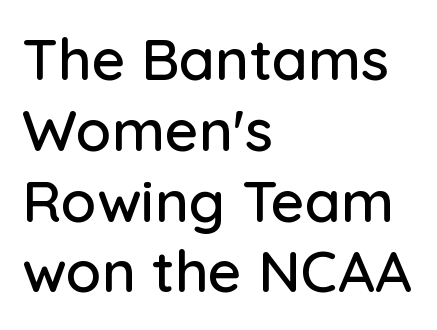
The image shows 58 px sans-serif type, upright; set left-aligned, line spacing 1.22x, normal letter spacing, not underlined; low stroke contrast and a medium x-height.
